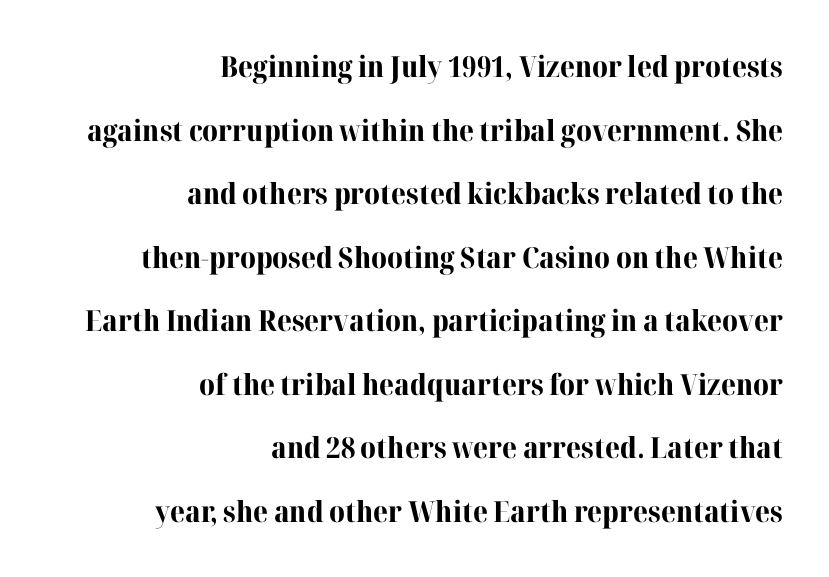
Airy leading. Underlining? Definitely not there. This sample is right-justified, so line beginnings fall wherever the words allow. The rendering uses natural spacing where letterforms have individual widths. Bold? Absolutely — the strokes are thick and heavy.
